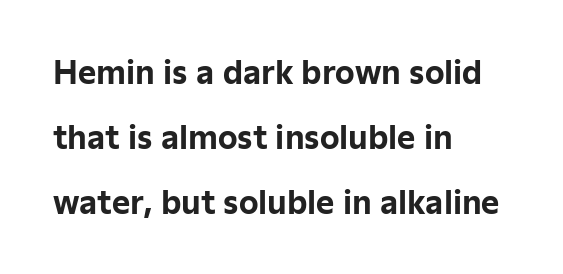
The passage shown has conventional tracking throughout. A typesetter would call this proportional, since set widths differ per character. Each row of text sits above clean, open space. Posture: vertical. In terms of leading, this rendering errs on the spacious side.
